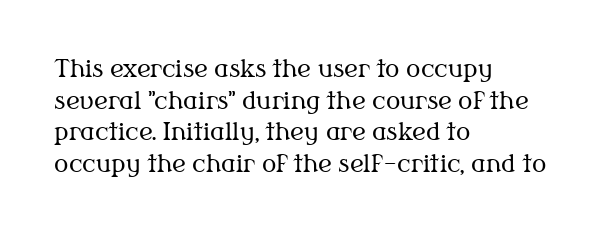
Q: Is the text bold? A: No.
Q: Is the text italic (slanted)? A: No, it is upright.
Q: Is the text underlined? A: No.
Q: How is the paragraph aligned? A: Left-aligned.
Q: Is the spacing between letters normal or unusually wide? A: Normal.
Q: Is the spacing between lines tight, normal or loose? A: Normal.
